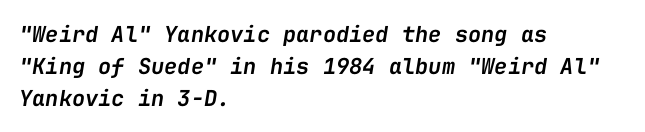
Q: Is the text bold? A: Semi-bold.
Q: Is the text italic (slanted)? A: Yes, it leans right by about 9 degrees.
Q: Is the text underlined? A: No.
Q: How is the paragraph aligned? A: Left-aligned.
Q: Is the spacing between letters normal or unusually wide? A: Normal.
Q: Is the spacing between lines tight, normal or loose? A: Normal.
